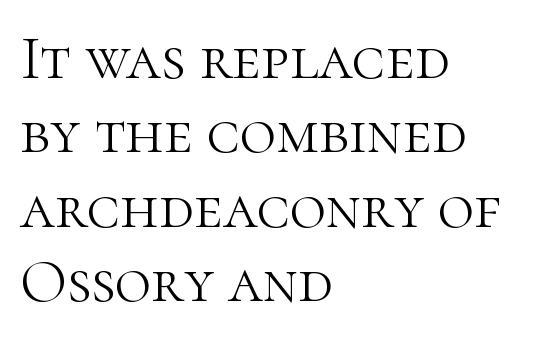
{"serif": "yes", "italic": "no", "bold": "no", "weight": "light", "width": "normal", "stroke_contrast": "high", "x_height": "medium", "monospaced": "no", "underline": "no", "align": "left", "line_spacing_ratio": 1.2, "letter_spacing": "normal", "letter_spacing_em": 0.0, "glyph_px": 62}
